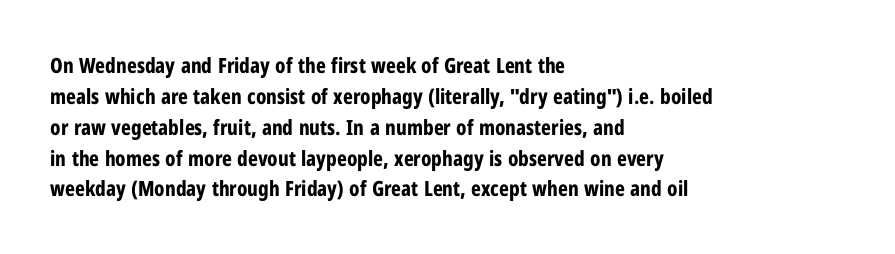
Posture: vertical. A classic flush-left, rag-right setting is used for this passage. Horizontal bands of white between lines are of average thickness. Each word holds together tightly as a unit, with standard inter-letter gaps. The font is running at its bold setting.
